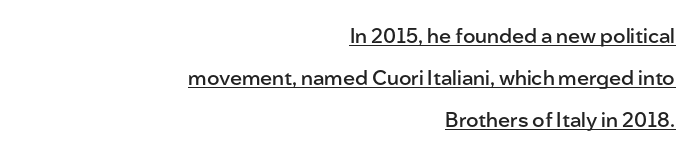
The image shows 20 px text type, upright; set right-aligned, loose line spacing (2.1x), normal letter spacing, underlined.
